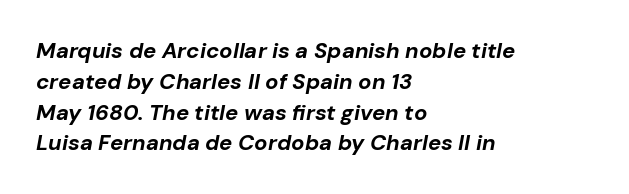
The image shows 22 px bold type, italic (leaning right); set left-aligned, normal line spacing (1.4x), normal letter spacing, not underlined.
